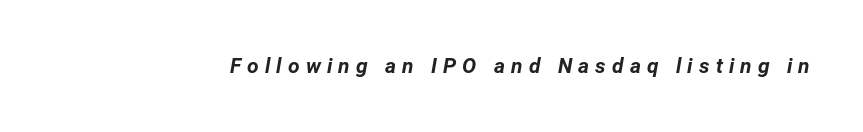
The line texture is sparse and dotted thanks to wide tracking. The face used here has a pronounced slope to its letters. Caption: bold face, heavy strokes. A bare baseline throughout the passage.
